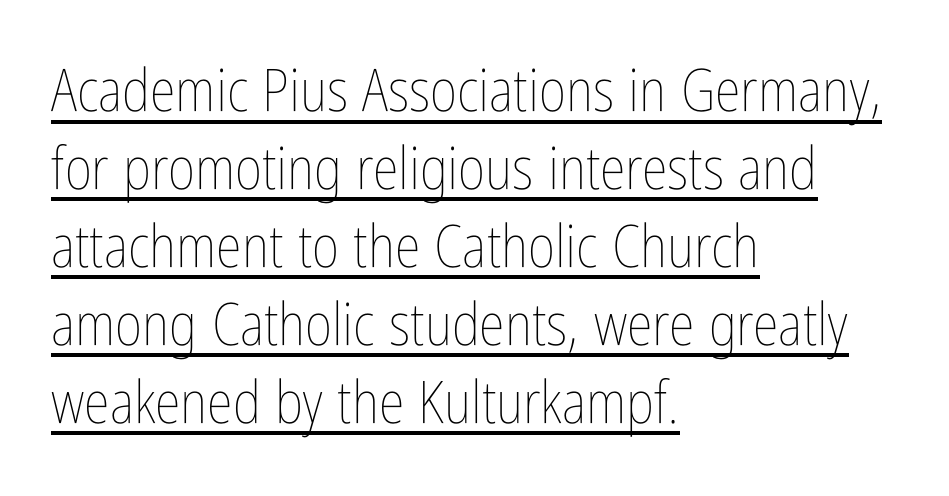
The letters advance in unequal steps, a hallmark of proportional type. The sample's only ornament is a line tracing under the words. If you drew a ruler down the left edge, every line would touch it. The line texture is even and compact thanks to regular tracking. Regular leading.
